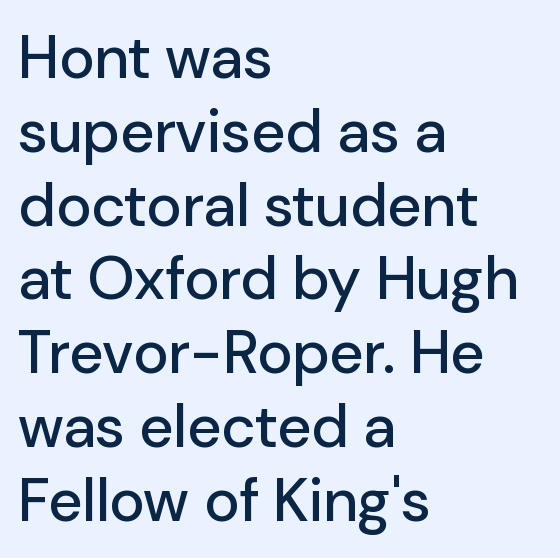
{"serif": "no", "italic": "no", "width": "normal", "stroke_contrast": "low", "x_height": "medium", "monospaced": "no", "underline": "no", "align": "left", "line_spacing_ratio": 1.23, "letter_spacing": "normal", "letter_spacing_em": 0.0, "glyph_px": 60}
